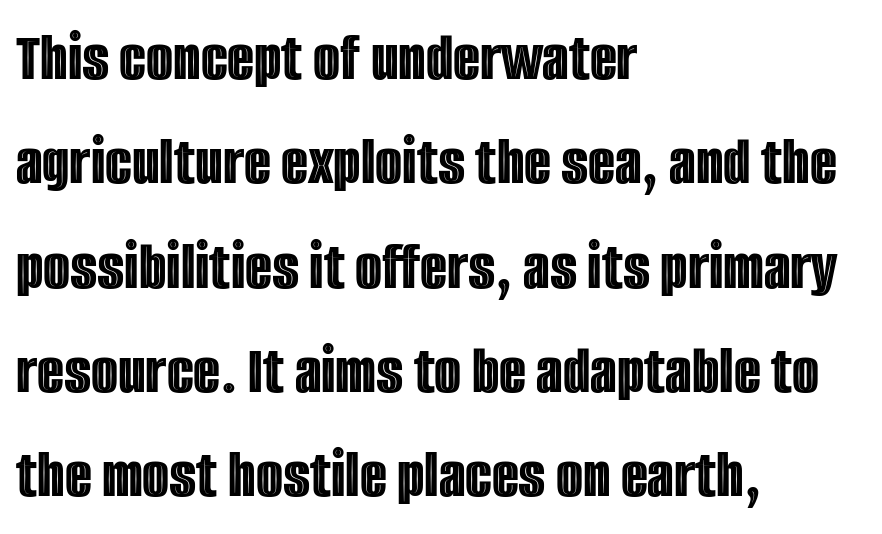
{"italic": "no", "width": "condensed", "x_height": "large", "monospaced": "no", "underline": "no", "align": "left", "line_spacing": "normal", "line_spacing_ratio": 1.49, "letter_spacing": "normal", "letter_spacing_em": 0.0, "glyph_px": 70}
